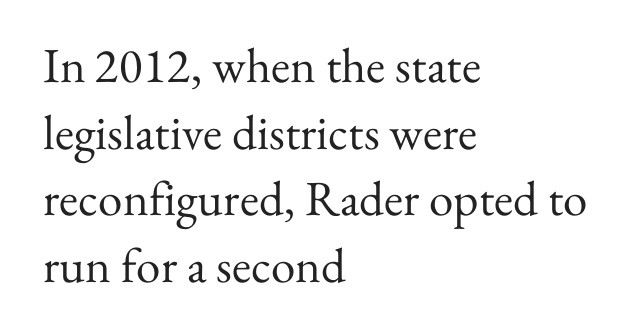
The image shows 49 px regular-weight serif type, upright; set left-aligned, normal line spacing (1.36x), normal letter spacing, not underlined; medium stroke contrast and a small x-height.
